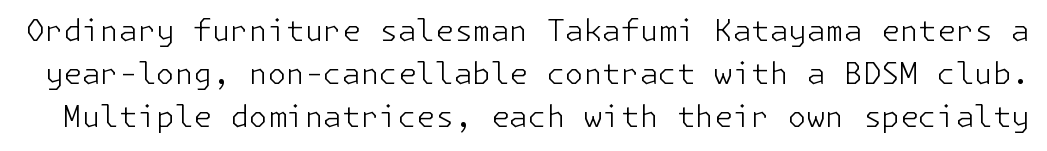
Q: Is the text bold? A: No.
Q: Is the text italic (slanted)? A: No, it is upright.
Q: Is the typeface a serif or a sans-serif typeface? A: Sans-serif.
Q: Is the text underlined? A: No.
Q: Is the spacing between letters normal or unusually wide? A: Normal.
Q: Is the spacing between lines tight, normal or loose? A: Normal.
Q: Width (condensed, normal, or wide)? A: Normal.
Q: Stroke contrast? A: Low.
Q: x-height? A: Medium.
